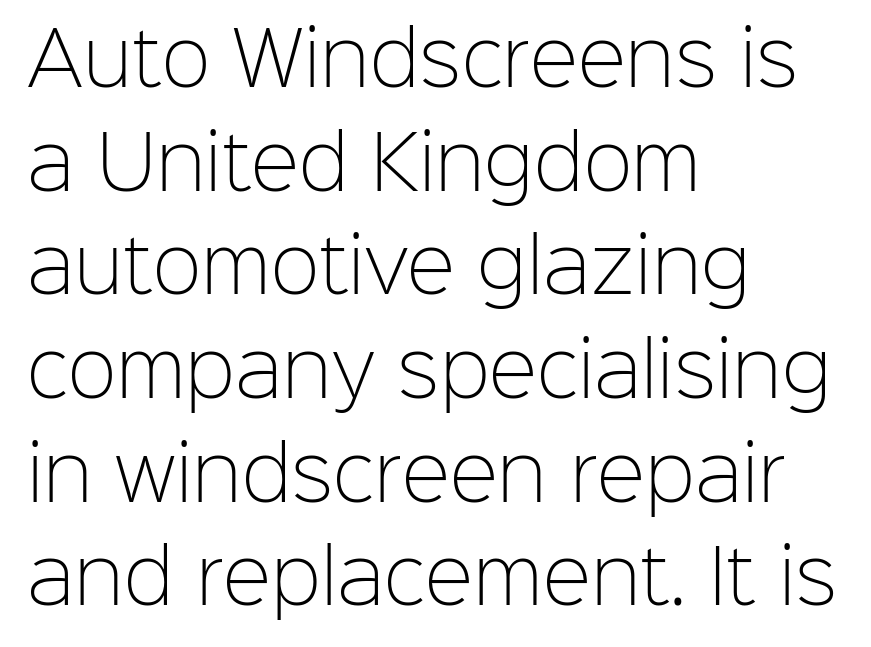
The image shows 73 px light sans-serif type, upright; set left-aligned, normal line spacing (1.42x), normal letter spacing, not underlined; low stroke contrast and a medium x-height.
